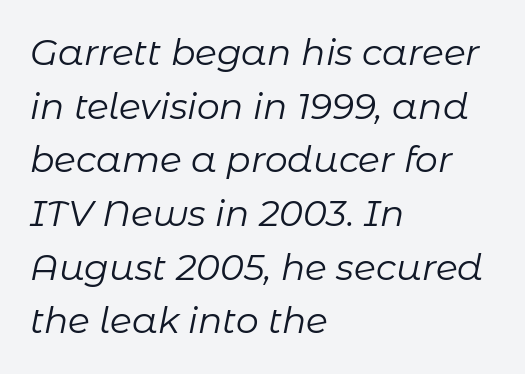
Q: Is the text bold? A: No.
Q: Is the text italic (slanted)? A: Yes, it leans right by about 11 degrees.
Q: Is the text underlined? A: No.
Q: How is the paragraph aligned? A: Left-aligned.
Q: Is the spacing between letters normal or unusually wide? A: Normal.
Q: Is the spacing between lines tight, normal or loose? A: Normal.
Q: Width (condensed, normal, or wide)? A: Normal.
Q: Stroke contrast? A: Low.
Q: x-height? A: Medium.
Q: Monospaced? A: No.
